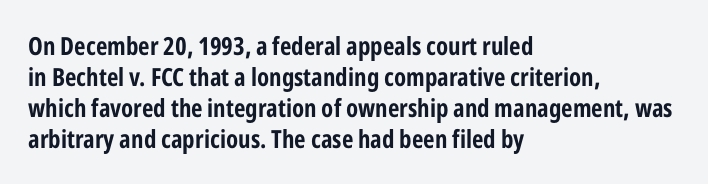
Q: Is the text bold? A: Yes.
Q: Is the text italic (slanted)? A: No, it is upright.
Q: Is the text underlined? A: No.
Q: How is the paragraph aligned? A: Left-aligned.
Q: Is the spacing between letters normal or unusually wide? A: Normal.
